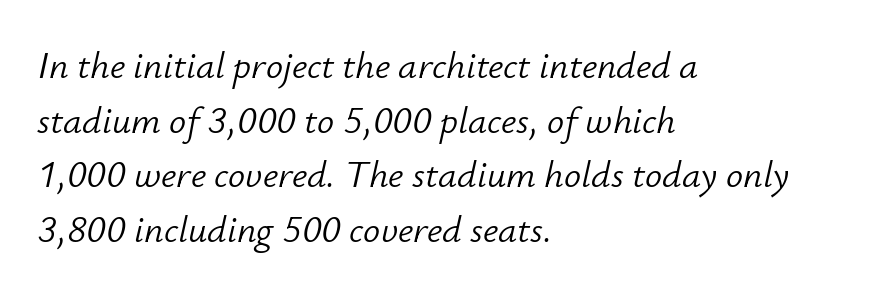
The image shows 38 px light type, italic (leaning right); set left-aligned, normal line spacing (1.44x), normal letter spacing, not underlined; low stroke contrast and a small x-height.
